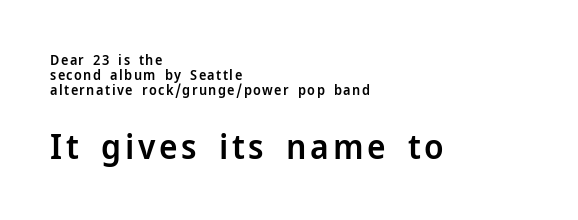
Caption: semibold face, moderately heavy strokes. The glyphs in this specimen are sans serif. Short and long lines alike share a common starting point at left. Proportional: the letters do not fall into vertical columns. The type sits square on the baseline with zero lean. Two sizes are in play, and the larger belongs to the second block.
